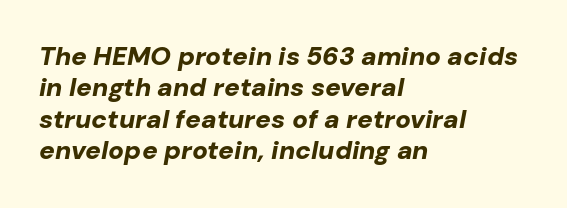
There is no visible air inserted between adjacent glyphs. I'd describe the lettering as bold — thick and assertive. Descender tails drop into unmarked territory. Compared with a centered layout, this one pins lines to the left instead.
